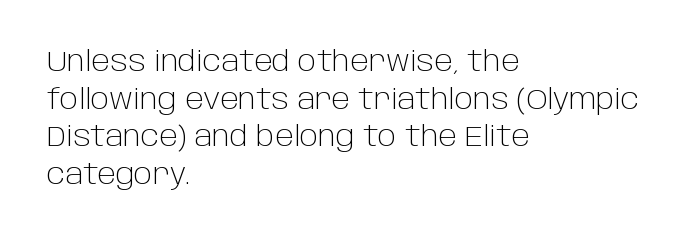
{"serif": "no", "italic": "no", "bold": "no", "weight": "light", "width": "normal", "stroke_contrast": "low", "x_height": "large", "monospaced": "no", "underline": "no", "align": "left", "line_spacing": "normal", "line_spacing_ratio": 1.3, "letter_spacing": "normal", "letter_spacing_em": 0.0, "glyph_px": 29}
